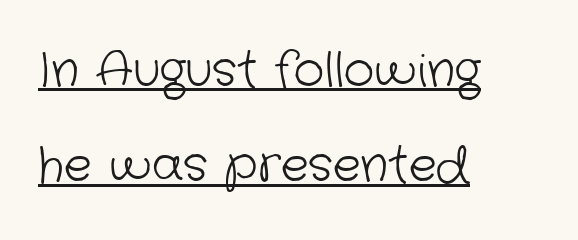
The passage shown has conventional tracking throughout. Proportional: the letters do not fall into vertical columns. The typesetter chose a ragged-right arrangement here. The letterforms sit at book weight or below. This is underlined copy, the kind a proofreader might mark for attention.
